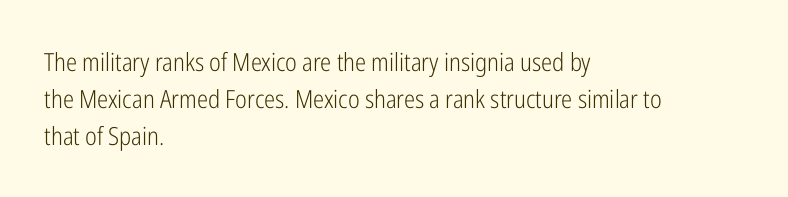
The image shows 25 px text type, upright; set left-aligned, normal line spacing (1.48x), normal letter spacing, not underlined.
